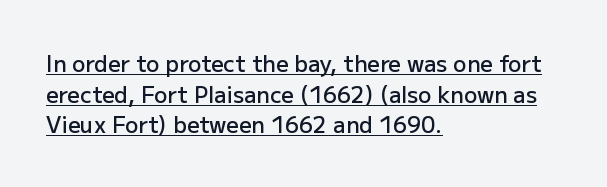
If you measured baseline to baseline, you'd find a middling distance. Typesetter's note: demi weight, one step under bold. This is underlined copy, the kind a proofreader might mark for attention. A typesetter would call this zero additional tracking. Reading down the block, your eye returns to a fixed left position each line.
